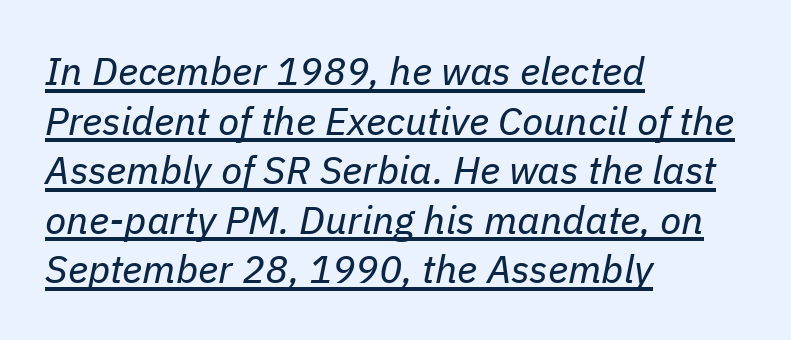
The image shows 39 px regular-weight type, italic (leaning right); set left-aligned, normal line spacing (1.27x), normal letter spacing, underlined; low stroke contrast and a medium x-height.
